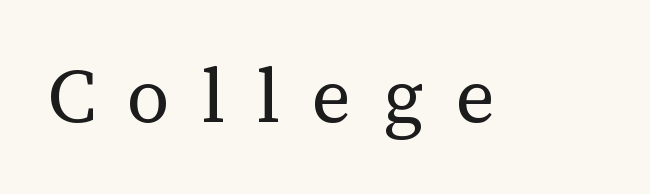
{"serif": "yes", "italic": "no", "bold": "no", "weight": "regular", "width": "normal", "stroke_contrast": "medium", "x_height": "medium", "monospaced": "no", "underline": "no", "letter_spacing": "wide", "letter_spacing_em": 0.42, "glyph_px": 75}
